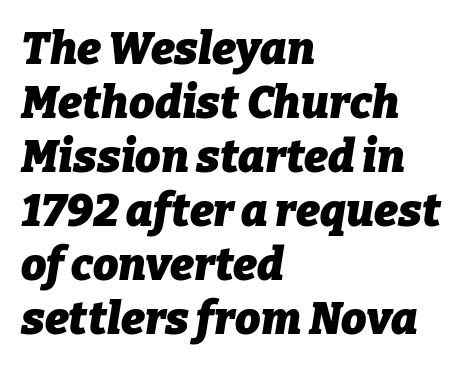
The image shows 45 px heavy type, italic (leaning right); set left-aligned, line spacing 1.2x, normal letter spacing, not underlined; low stroke contrast and a medium x-height.
